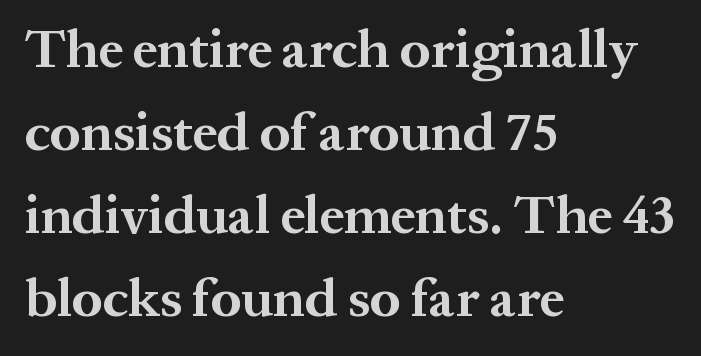
Q: Is the text bold? A: Yes.
Q: Is the text italic (slanted)? A: No, it is upright.
Q: Is the typeface a serif or a sans-serif typeface? A: Serif.
Q: Is the text underlined? A: No.
Q: How is the paragraph aligned? A: Left-aligned.
Q: Is the spacing between letters normal or unusually wide? A: Normal.
Q: Is the spacing between lines tight, normal or loose? A: Normal.
Q: Width (condensed, normal, or wide)? A: Normal.
Q: Stroke contrast? A: Medium.
Q: x-height? A: Medium.
Q: Monospaced? A: No.
